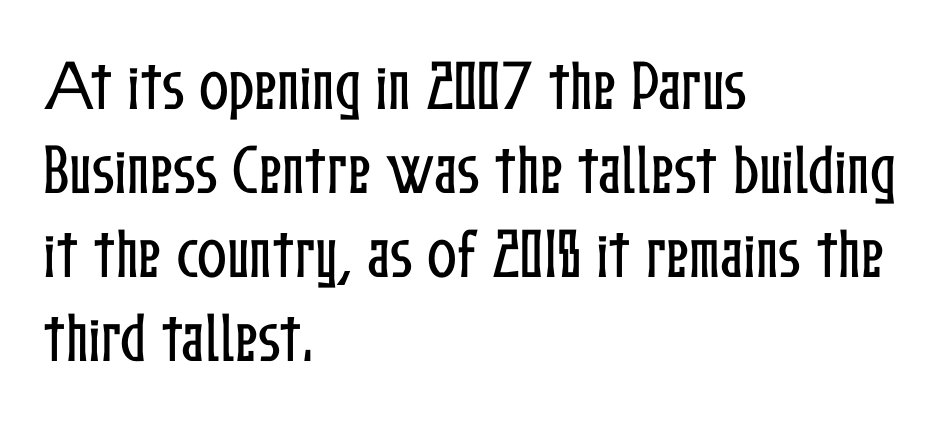
The image shows 55 px condensed type, upright; set left-aligned, normal line spacing (1.53x), normal letter spacing, not underlined; low stroke contrast and a medium x-height.
